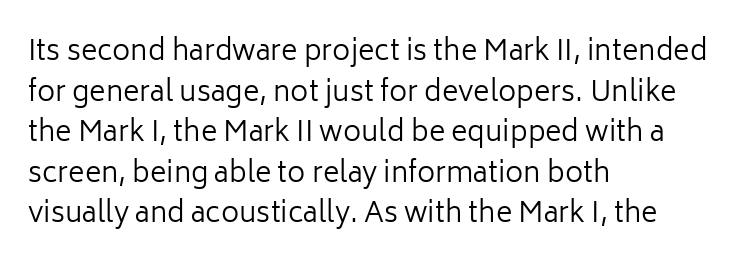
{"serif": "no", "italic": "no", "bold": "no", "weight": "regular", "width": "normal", "stroke_contrast": "low", "x_height": "medium", "monospaced": "no", "underline": "no", "align": "left", "line_spacing": "normal", "line_spacing_ratio": 1.45, "letter_spacing": "normal", "letter_spacing_em": 0.0, "glyph_px": 28}
